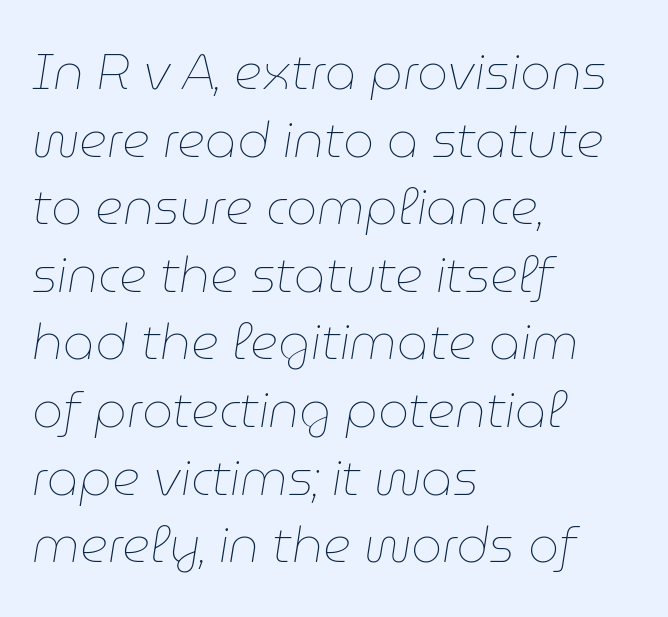
Q: Is the text bold? A: No.
Q: Is the text italic (slanted)? A: Yes, it leans right by about 9 degrees.
Q: Is the text underlined? A: No.
Q: How is the paragraph aligned? A: Left-aligned.
Q: Is the spacing between letters normal or unusually wide? A: Normal.
Q: Is the spacing between lines tight, normal or loose? A: Normal.
Q: Width (condensed, normal, or wide)? A: Normal.
Q: Stroke contrast? A: Low.
Q: x-height? A: Medium.
Q: Monospaced? A: No.
